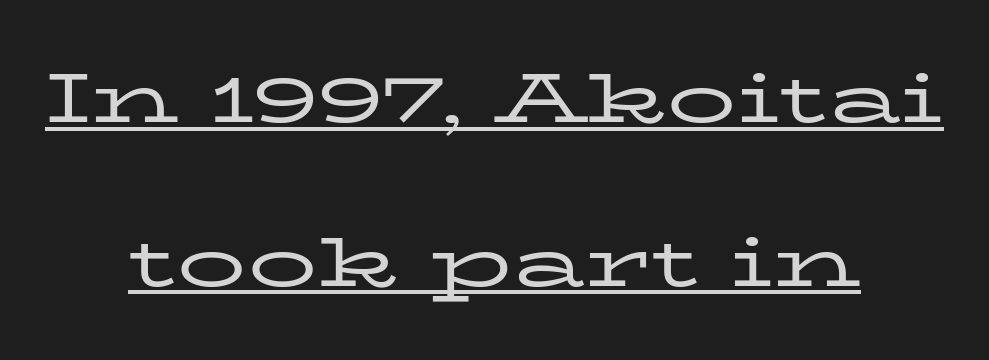
The face used here is proportionally spaced, like ordinary book or web type. A typesetter would call this zero additional tracking. The strokes are not fattened; the text isn't bold. Visually the block forms a symmetrical silhouette, jagged on both flanks. If you drew a line through each stem, it would be perfectly vertical. Underlining? Definitely there.
